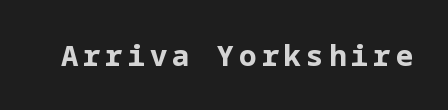
{"serif": "no", "italic": "no", "bold": "yes", "weight": "bold", "width": "normal", "stroke_contrast": "low", "x_height": "medium", "underline": "no", "glyph_px": 29}
